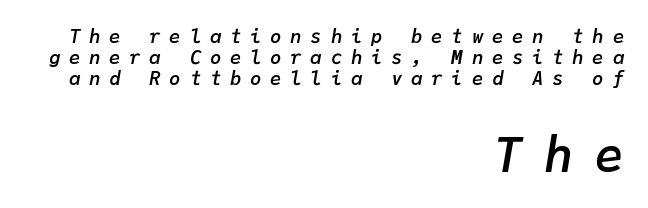
The image shows 48 px semibold type, italic (leaning right), monospaced; set right-aligned, tight line spacing (1.11x), unusually wide letter spacing (+0.46 em), not underlined; the second (bottom) block is 2.53x larger; low stroke contrast and a medium x-height.
